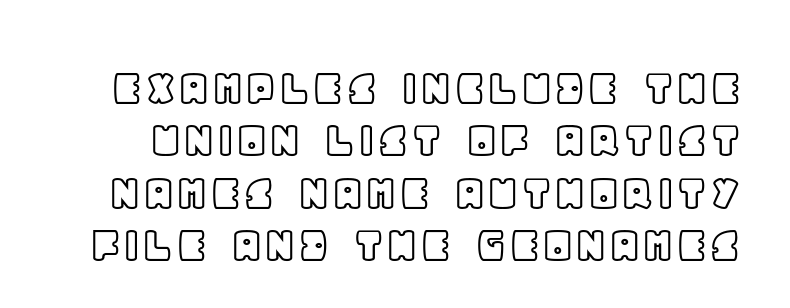
Whoever set this chose condensed vertical rhythm over breathing room. A typesetter would call this proportional, since set widths differ per character. Does extra space separate the letters? No, they use regular spacing. Beneath every word, the page is bare.
